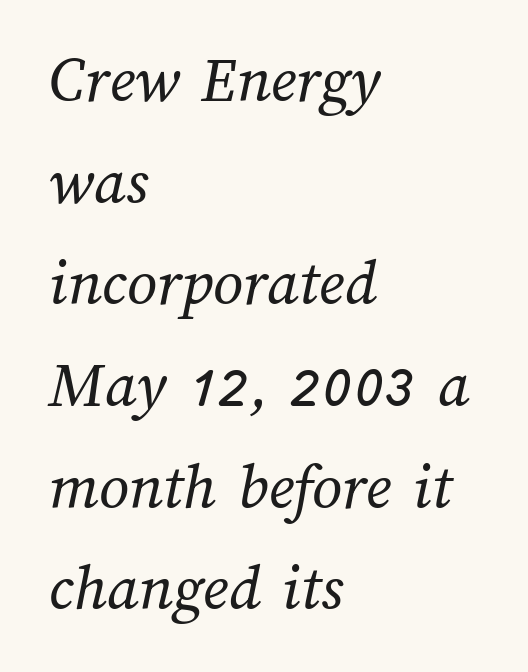
The image shows 66 px regular-weight type; set left-aligned, normal line spacing (1.54x), normal letter spacing, not underlined; medium stroke contrast and a medium x-height.
